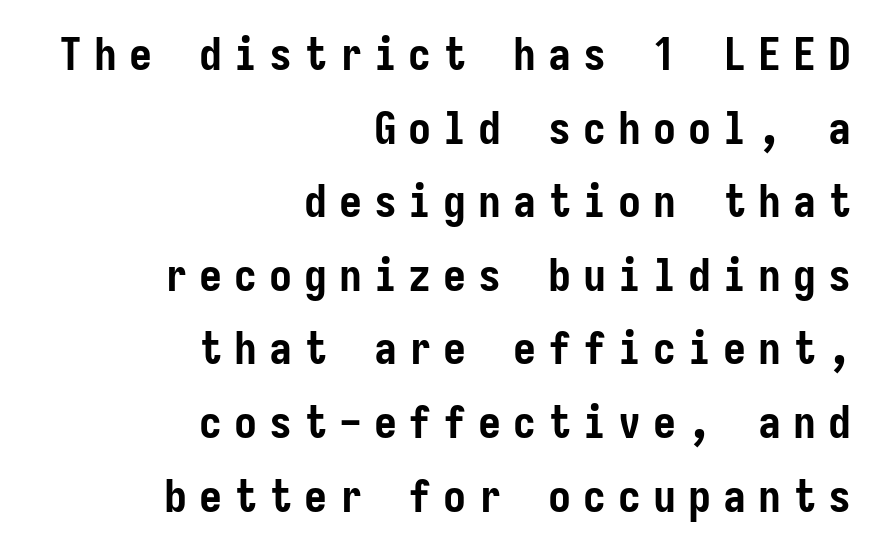
Q: Is the text bold? A: Yes.
Q: Is the text italic (slanted)? A: No, it is upright.
Q: Is the typeface a serif or a sans-serif typeface? A: Sans-serif.
Q: Is the text underlined? A: No.
Q: How is the paragraph aligned? A: Right-aligned.
Q: Is the spacing between letters normal or unusually wide? A: Unusually wide.
Q: Is the spacing between lines tight, normal or loose? A: Normal.
Q: Width (condensed, normal, or wide)? A: Condensed.
Q: Stroke contrast? A: Low.
Q: x-height? A: Medium.
